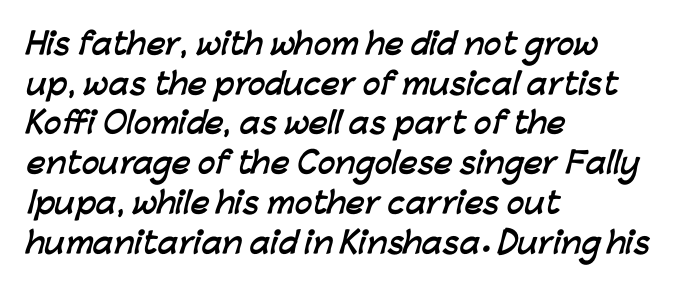
Q: Is the text bold? A: Yes.
Q: Is the typeface a serif or a sans-serif typeface? A: Sans-serif.
Q: Is the text underlined? A: No.
Q: How is the paragraph aligned? A: Left-aligned.
Q: Is the spacing between letters normal or unusually wide? A: Normal.
Q: Is the spacing between lines tight, normal or loose? A: Normal.
Q: Width (condensed, normal, or wide)? A: Normal.
Q: Stroke contrast? A: Low.
Q: x-height? A: Medium.
Q: Monospaced? A: No.
